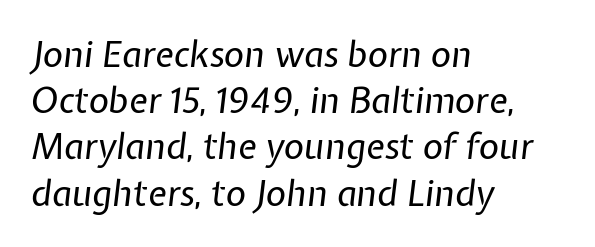
Visually the block forms a straight wall on the left and a jagged coastline on the right. The letterforms sit at book weight or below. The glyphs look as if they've been sheared to an angle. Type without underlining.
